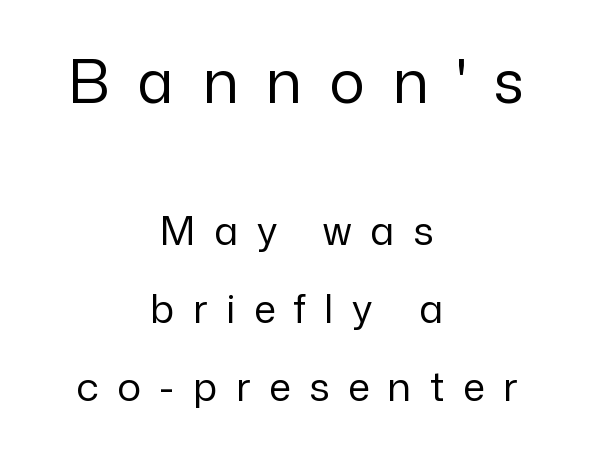
The image shows 60 px regular-weight sans-serif type, upright; set centered, loose line spacing (1.94x), unusually wide letter spacing (+0.46 em), not underlined; the first (top) block is 1.5x larger; low stroke contrast and a medium x-height.
